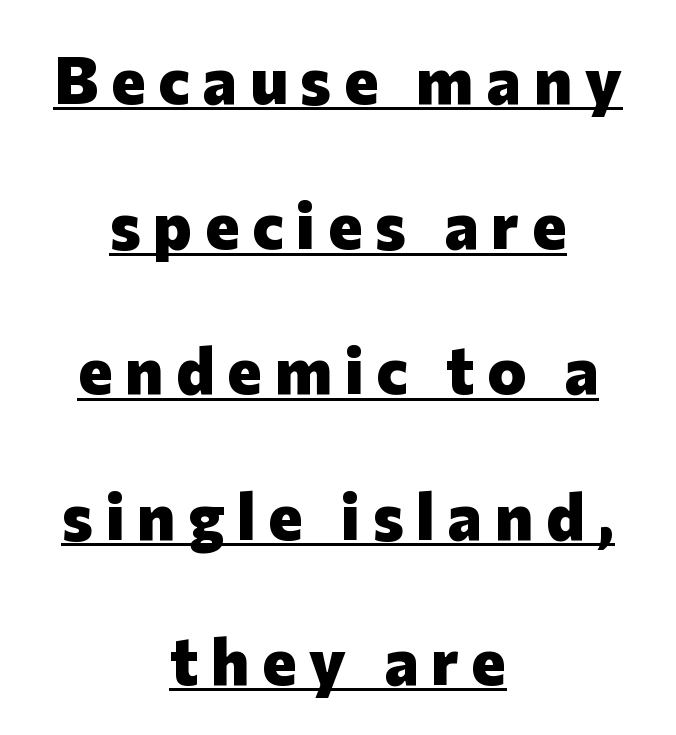
{"serif": "no", "italic": "no", "bold": "yes", "weight": "heavy", "width": "normal", "stroke_contrast": "low", "x_height": "medium", "monospaced": "no", "underline": "yes", "align": "center", "line_spacing": "loose", "line_spacing_ratio": 2.2, "glyph_px": 66}
